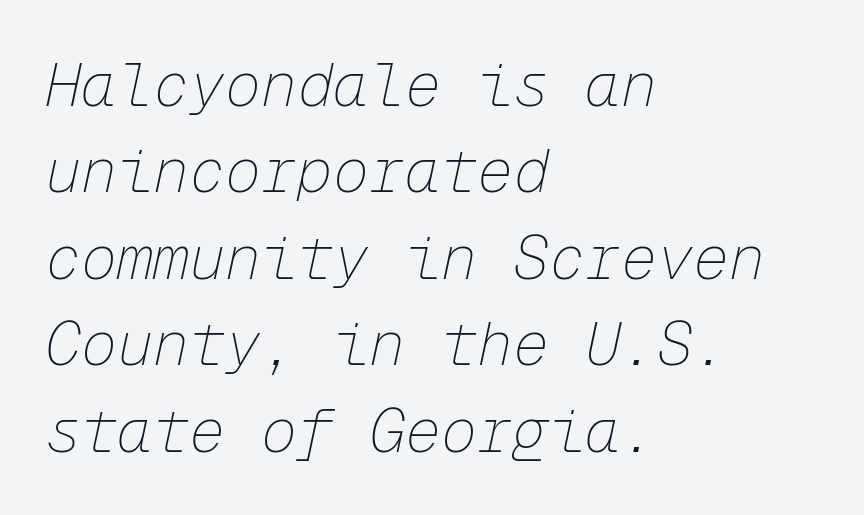
The image shows 60 px thin type, italic (leaning right), monospaced; set left-aligned, normal line spacing (1.44x), normal letter spacing, not underlined; low stroke contrast and a medium x-height.
